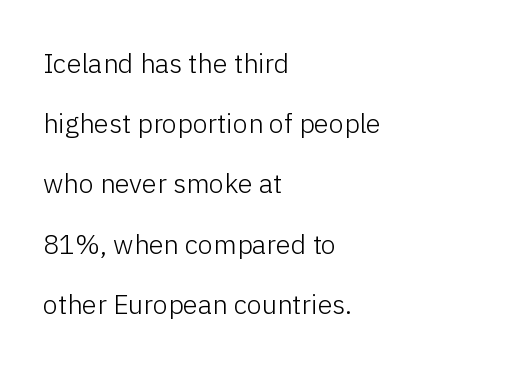
The image shows 27 px text type, upright; set left-aligned, loose line spacing (2.23x), normal letter spacing, not underlined.
